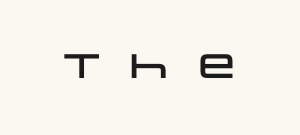
Q: Is the text italic (slanted)? A: No, it is upright.
Q: Is the typeface a serif or a sans-serif typeface? A: Sans-serif.
Q: Is the text underlined? A: No.
Q: Is the spacing between letters normal or unusually wide? A: Unusually wide.
Q: Width (condensed, normal, or wide)? A: Wide.
Q: Stroke contrast? A: Low.
Q: x-height? A: Large.
Q: Monospaced? A: No.
